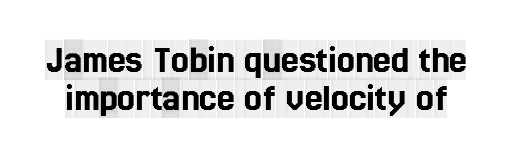
The image shows 40 px condensed serif type, upright; set tight line spacing (0.95x), normal letter spacing, not underlined; a large x-height.
